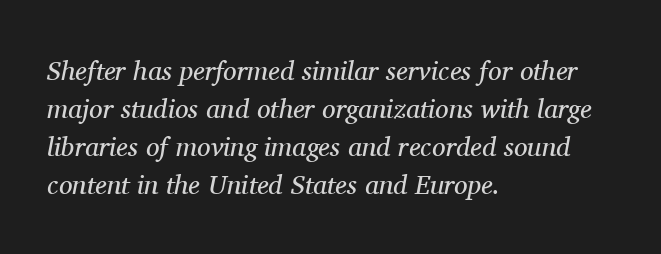
The space directly below the letters is spotless. Each word holds together tightly as a unit, with standard inter-letter gaps. The paragraph shown leans on its left margin. Vertical spacing — default. Weight: in the light-to-regular range. Tall strokes in this sample are angled rather than plumb.
